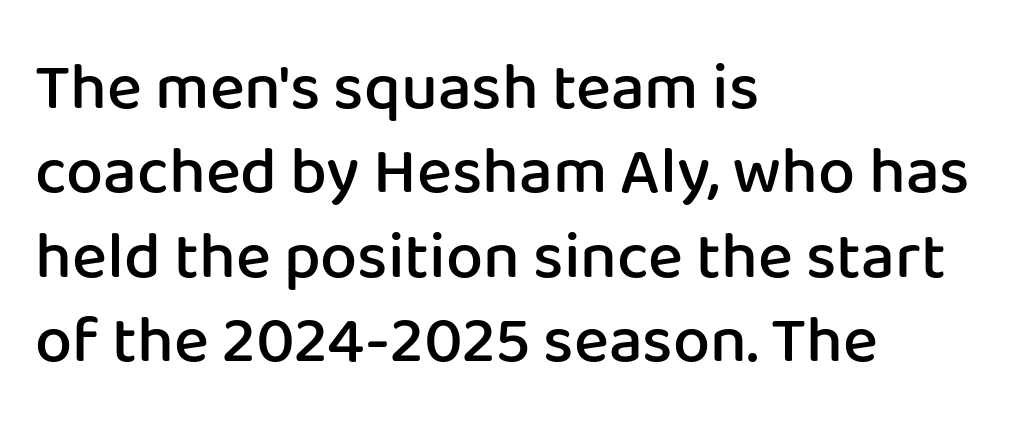
Every character sits straight up, as roman type does. Clear beneath every line of the passage. Caption: multi-line text, flush left, ragged right. Leading: standard. These words are printed semibold, heavier than regular yet not bold. Here the designer chose a conventional face with non-uniform glyph widths.
